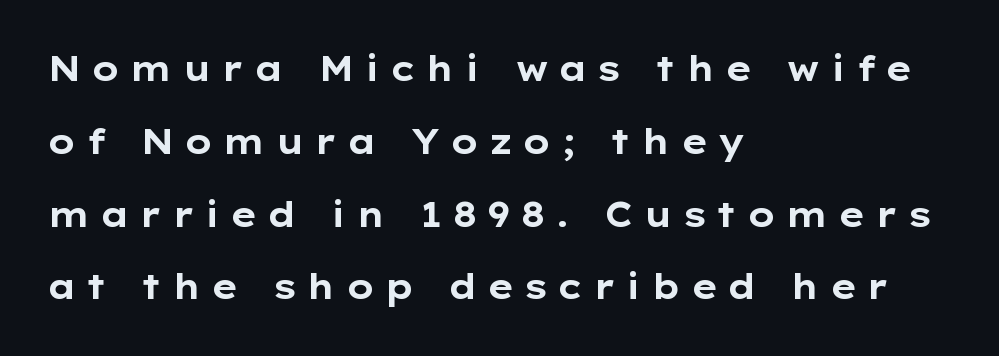
Q: Is the text bold? A: Yes.
Q: Is the text italic (slanted)? A: No, it is upright.
Q: Is the typeface a serif or a sans-serif typeface? A: Sans-serif.
Q: Is the text underlined? A: No.
Q: How is the paragraph aligned? A: Left-aligned.
Q: Is the spacing between letters normal or unusually wide? A: Unusually wide.
Q: Is the spacing between lines tight, normal or loose? A: Loose.
Q: Width (condensed, normal, or wide)? A: Wide.
Q: Stroke contrast? A: Low.
Q: x-height? A: Medium.
Q: Monospaced? A: No.
